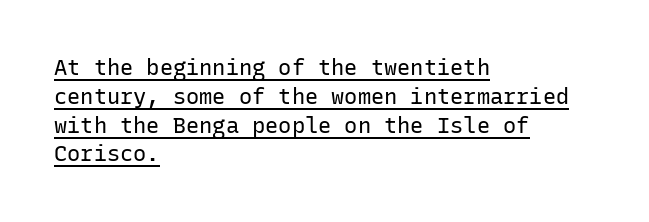
The image shows 22 px text type, upright; set left-aligned, normal line spacing (1.31x), normal letter spacing, underlined.
